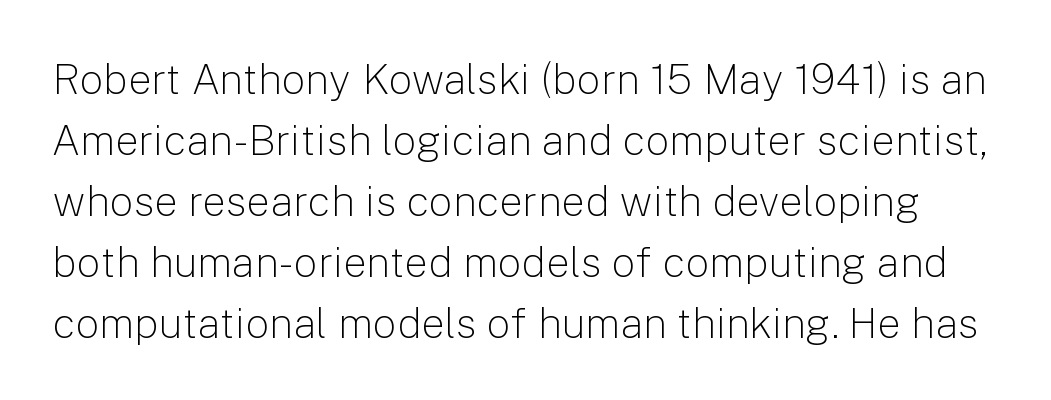
Q: Is the text bold? A: No.
Q: Is the text italic (slanted)? A: No, it is upright.
Q: Is the typeface a serif or a sans-serif typeface? A: Sans-serif.
Q: Is the text underlined? A: No.
Q: Is the spacing between letters normal or unusually wide? A: Normal.
Q: Is the spacing between lines tight, normal or loose? A: Normal.
Q: Width (condensed, normal, or wide)? A: Normal.
Q: Stroke contrast? A: Low.
Q: x-height? A: Medium.
Q: Monospaced? A: No.
